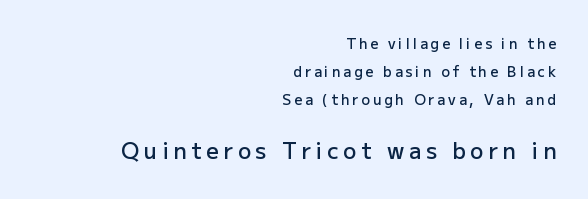
The image shows 22 px text type, upright; set right-aligned, loose line spacing (1.99x), unusually wide letter spacing (+0.21 em), not underlined; the second (bottom) block is 1.57x larger.
